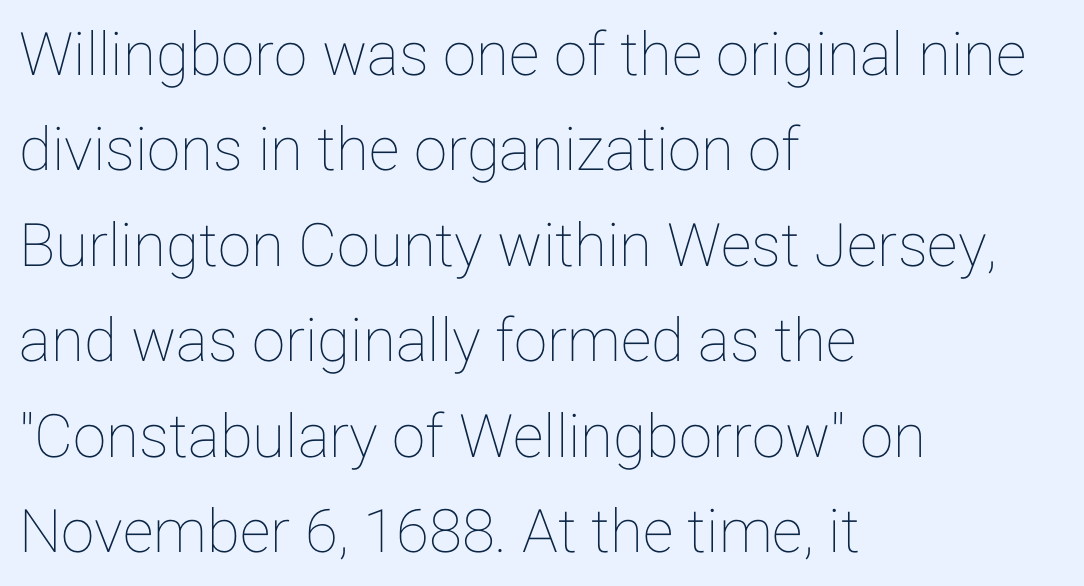
The image shows 60 px text type, upright; set left-aligned, normal line spacing (1.59x), normal letter spacing, not underlined; low stroke contrast and a medium x-height.
